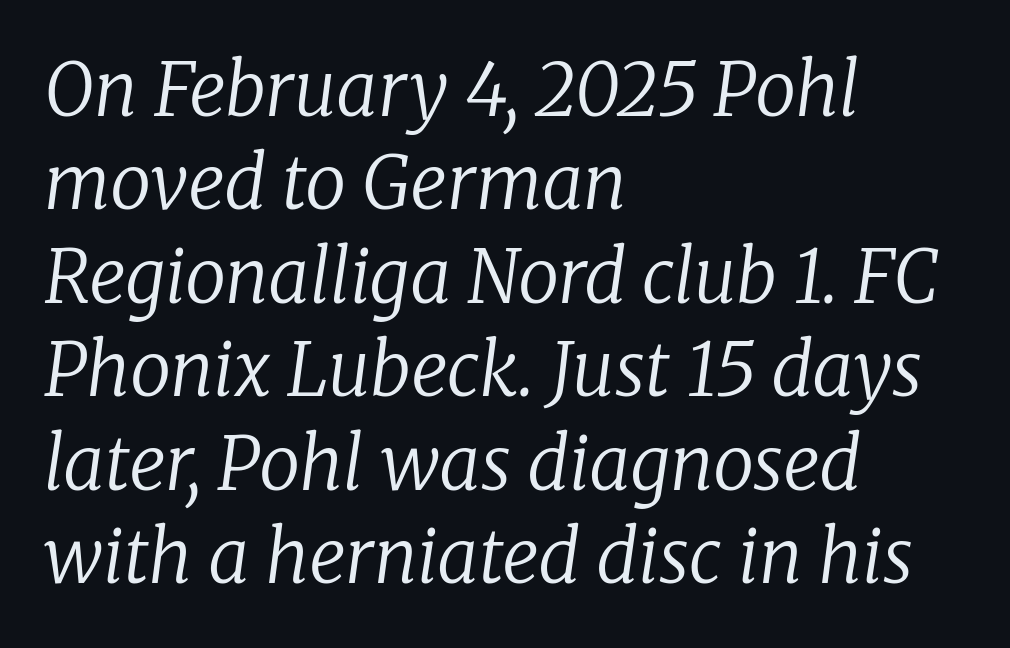
Q: Is the text bold? A: No.
Q: Is the text italic (slanted)? A: Yes, it leans right by about 8 degrees.
Q: Is the typeface a serif or a sans-serif typeface? A: Serif.
Q: Is the text underlined? A: No.
Q: How is the paragraph aligned? A: Left-aligned.
Q: Is the spacing between letters normal or unusually wide? A: Normal.
Q: Is the spacing between lines tight, normal or loose? A: Normal.
Q: Width (condensed, normal, or wide)? A: Normal.
Q: Stroke contrast? A: Low.
Q: x-height? A: Medium.
Q: Monospaced? A: No.
